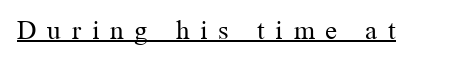
Q: Is the text bold? A: No.
Q: Is the text italic (slanted)? A: No, it is upright.
Q: Is the text underlined? A: Yes.
Q: Is the spacing between letters normal or unusually wide? A: Unusually wide.
